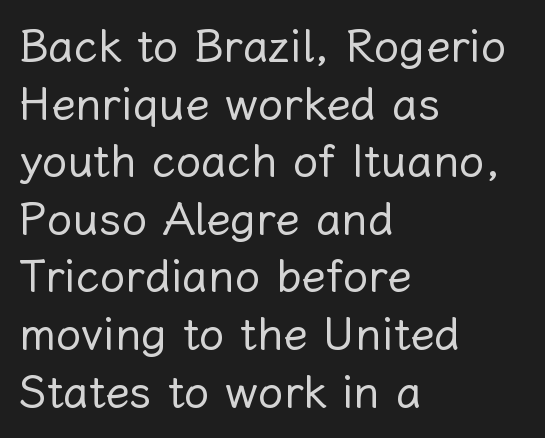
The image shows 45 px regular-weight type, upright; set left-aligned, normal line spacing (1.28x), normal letter spacing, not underlined; low stroke contrast and a medium x-height.
